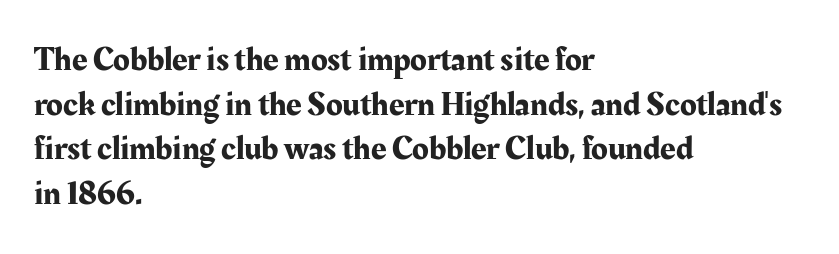
The face used here is rendered with its standard letterfit. Interline gaps are of average width in this sample. Every stem runs plumb, perpendicular to the baseline. The designer went with a serif here, giving each stem small feet. The space beneath each line is pristine and unruled.
